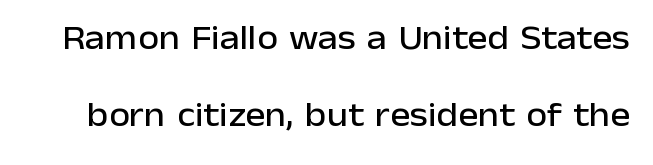
The image shows 34 px sans-serif type, upright; set loose line spacing (2.26x), normal letter spacing, not underlined; low stroke contrast and a medium x-height.
